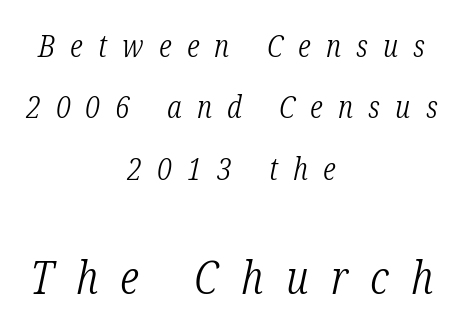
{"serif": "yes", "italic": "yes", "lean": "right", "slant_degrees": 12, "bold": "no", "weight": "light", "width": "condensed", "stroke_contrast": "low", "x_height": "medium", "monospaced": "no", "underline": "no", "align": "center", "line_spacing": "loose", "line_spacing_ratio": 1.98, "letter_spacing": "wide", "letter_spacing_em": 0.49, "larger_block": "second", "size_ratio": 1.48, "glyph_px": 46}
